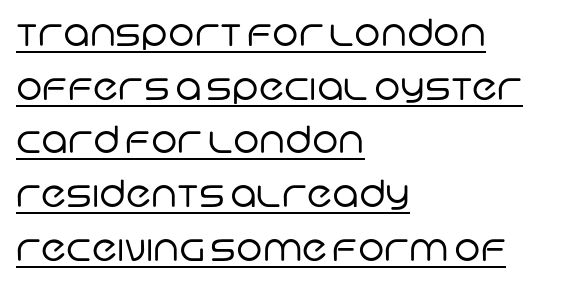
{"serif": "no", "bold": "no", "weight": "regular", "width": "normal", "stroke_contrast": "low", "x_height": "large", "monospaced": "no", "underline": "yes", "align": "left", "line_spacing": "normal", "line_spacing_ratio": 1.45, "letter_spacing": "normal", "letter_spacing_em": 0.0, "glyph_px": 37}
